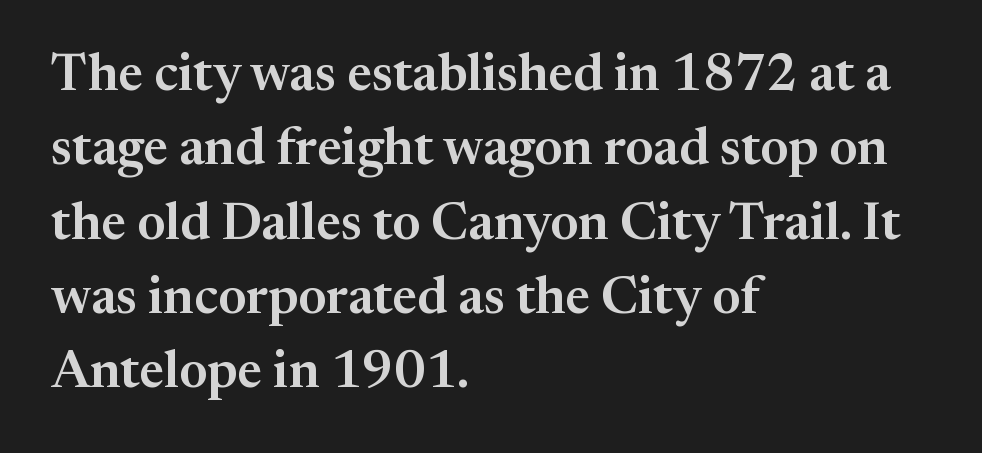
Q: Is the text italic (slanted)? A: No, it is upright.
Q: Is the typeface a serif or a sans-serif typeface? A: Serif.
Q: Is the text underlined? A: No.
Q: How is the paragraph aligned? A: Left-aligned.
Q: Is the spacing between letters normal or unusually wide? A: Normal.
Q: Is the spacing between lines tight, normal or loose? A: Normal.
Q: Width (condensed, normal, or wide)? A: Normal.
Q: Stroke contrast? A: Medium.
Q: x-height? A: Medium.
Q: Monospaced? A: No.
